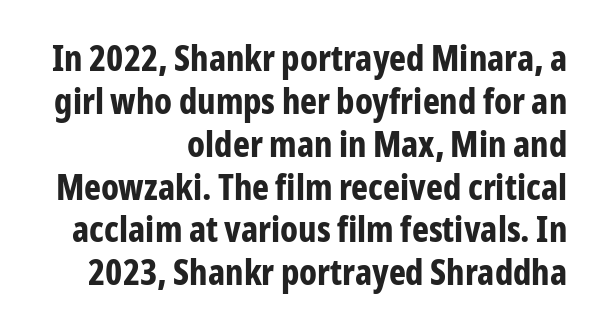
Q: Is the text bold? A: Yes.
Q: Is the text italic (slanted)? A: No, it is upright.
Q: Is the typeface a serif or a sans-serif typeface? A: Sans-serif.
Q: Is the text underlined? A: No.
Q: How is the paragraph aligned? A: Right-aligned.
Q: Is the spacing between letters normal or unusually wide? A: Normal.
Q: Width (condensed, normal, or wide)? A: Condensed.
Q: Stroke contrast? A: Low.
Q: x-height? A: Medium.
Q: Monospaced? A: No.
